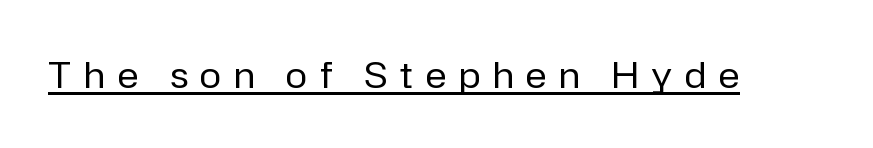
The image shows 36 px regular-weight sans-serif type, upright; set unusually wide letter spacing (+0.35 em), underlined; low stroke contrast and a medium x-height.
